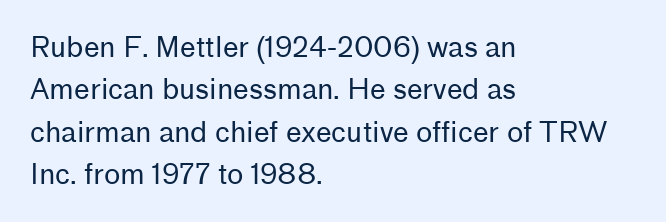
Q: Is the text bold? A: No.
Q: Is the text italic (slanted)? A: No, it is upright.
Q: Is the typeface a serif or a sans-serif typeface? A: Sans-serif.
Q: Is the text underlined? A: No.
Q: How is the paragraph aligned? A: Left-aligned.
Q: Is the spacing between letters normal or unusually wide? A: Normal.
Q: Is the spacing between lines tight, normal or loose? A: Normal.
Q: Width (condensed, normal, or wide)? A: Normal.
Q: Stroke contrast? A: Low.
Q: x-height? A: Medium.
Q: Monospaced? A: No.
